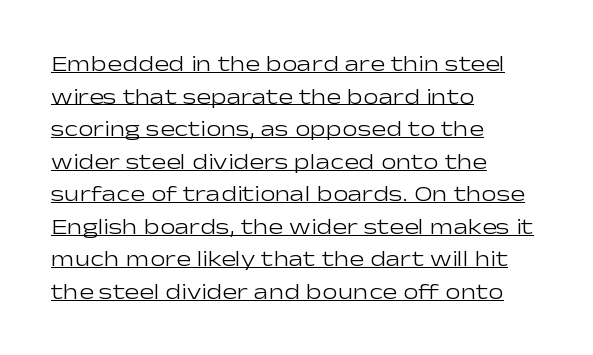
No letter is thick-stroked: the sample isn't bold. Regular leading. The line texture is even and compact thanks to regular tracking. Nope, not italic — everything's standing straight. Every row of glyphs begins at an identical x-position on the left. Somebody hit Ctrl+U on this one — the words are underlined.
